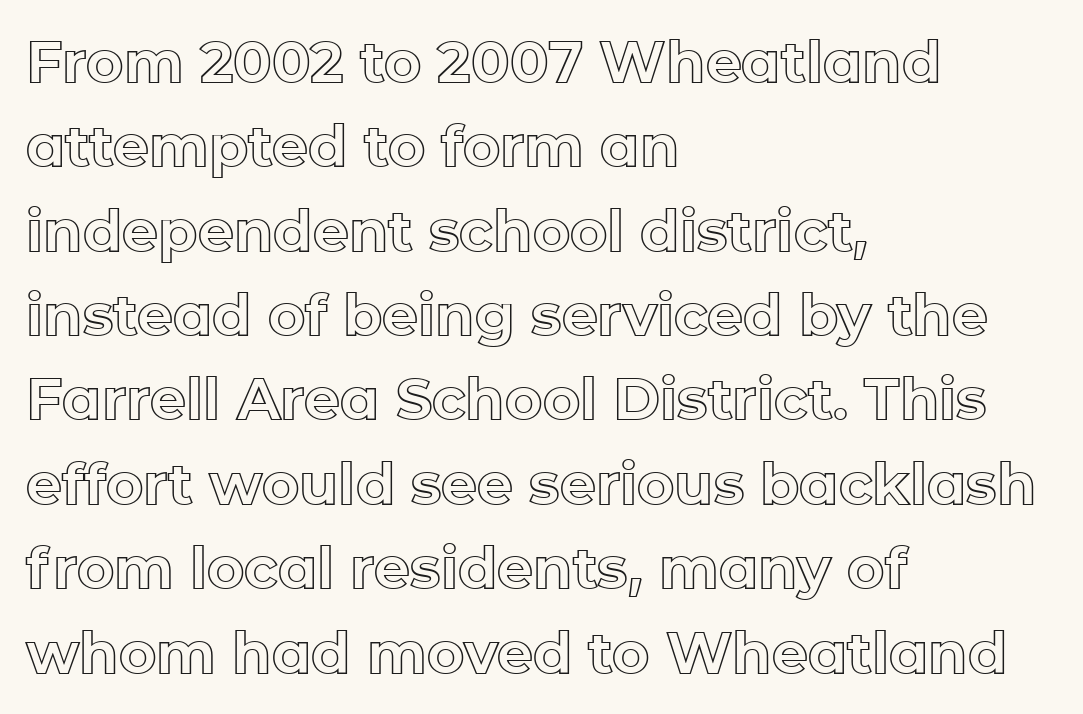
Q: Is the text italic (slanted)? A: No, it is upright.
Q: Is the text underlined? A: No.
Q: How is the paragraph aligned? A: Left-aligned.
Q: Is the spacing between letters normal or unusually wide? A: Normal.
Q: Is the spacing between lines tight, normal or loose? A: Normal.
Q: Width (condensed, normal, or wide)? A: Normal.
Q: x-height? A: Medium.
Q: Monospaced? A: No.
